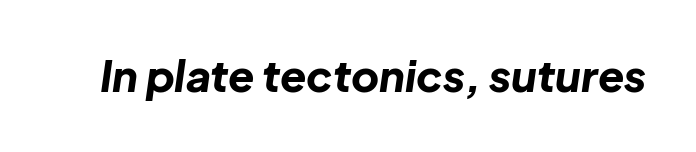
The image shows 43 px bold type, italic (leaning right); set normal letter spacing, not underlined; low stroke contrast and a medium x-height.
